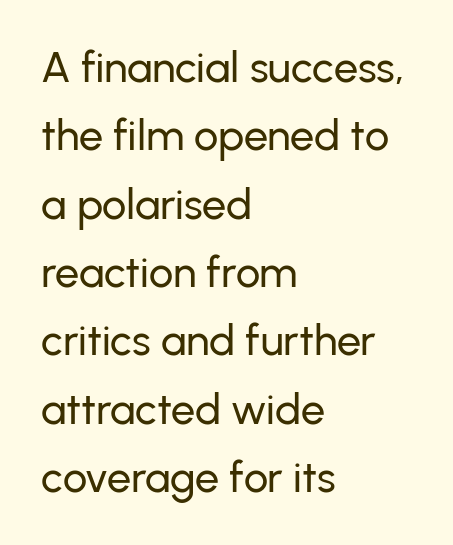
A clean baseline with only descenders dipping below it. Are there feet on the stems? There aren't — it's a sans. If you drew a ruler down the left edge, every line would touch it. Character widths vary here, with narrow letters taking less room than wide ones. Line spacing here is normal.
